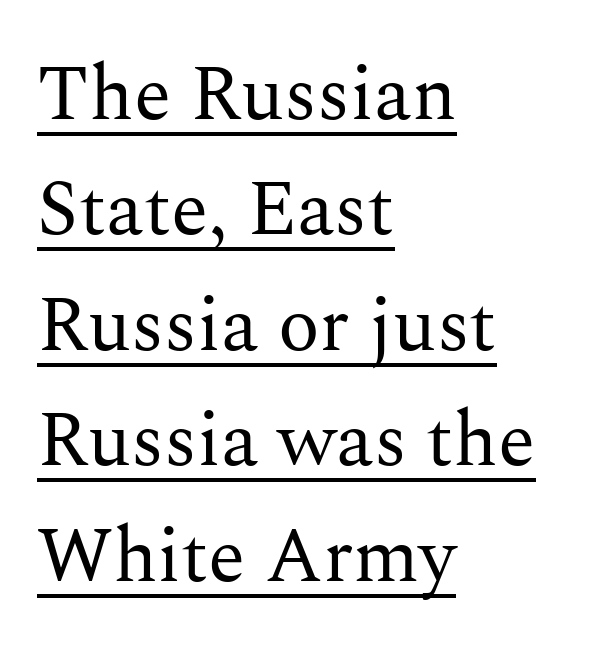
Q: Is the text bold? A: No.
Q: Is the text italic (slanted)? A: No, it is upright.
Q: Is the typeface a serif or a sans-serif typeface? A: Serif.
Q: Is the text underlined? A: Yes.
Q: How is the paragraph aligned? A: Left-aligned.
Q: Is the spacing between letters normal or unusually wide? A: Normal.
Q: Is the spacing between lines tight, normal or loose? A: Normal.
Q: Width (condensed, normal, or wide)? A: Normal.
Q: Stroke contrast? A: Medium.
Q: x-height? A: Medium.
Q: Monospaced? A: No.
